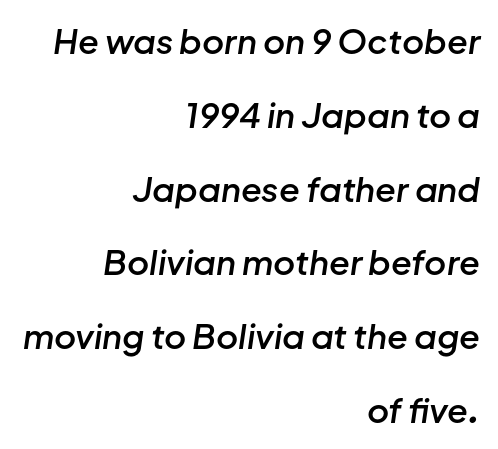
Italic? Definitely — the glyphs are oblique. Students, observe: this is what heavily led, spacious text looks like. These words are printed semibold, heavier than regular yet not bold. Decoration check: the copy has no underline.
